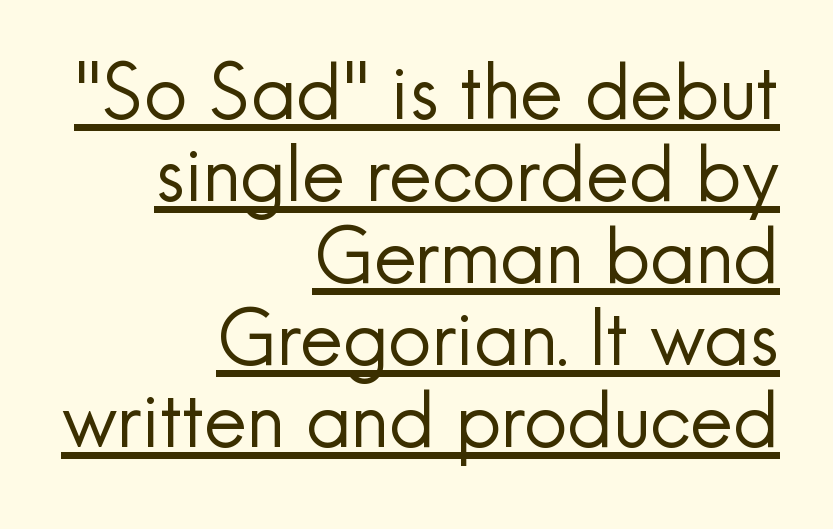
{"serif": "no", "italic": "no", "bold": "no", "weight": "regular", "width": "normal", "x_height": "small", "monospaced": "no", "underline": "yes", "align": "right", "line_spacing": "tight", "line_spacing_ratio": 1.08, "letter_spacing": "normal", "letter_spacing_em": 0.0, "glyph_px": 76}
